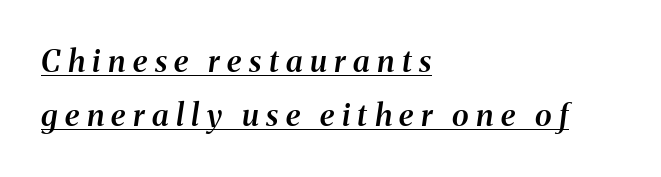
Q: Is the text bold? A: Semi-bold.
Q: Is the text italic (slanted)? A: Yes, it leans right by about 8 degrees.
Q: Is the typeface a serif or a sans-serif typeface? A: Serif.
Q: Is the text underlined? A: Yes.
Q: How is the paragraph aligned? A: Left-aligned.
Q: Is the spacing between letters normal or unusually wide? A: Unusually wide.
Q: Width (condensed, normal, or wide)? A: Normal.
Q: Stroke contrast? A: Medium.
Q: x-height? A: Medium.
Q: Monospaced? A: No.
